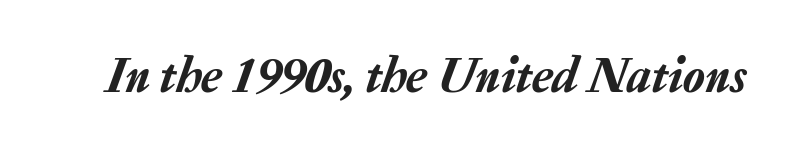
Note the varied advance widths — an 'i' is clearly narrower than an 'm'. Bare-footed words on every line. The typography opts for an oblique posture over an upright one. This rendering leaves character spacing at its baseline value.
